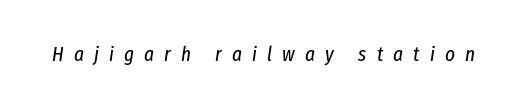
Has an underline been added? It has not. Between one letter and the next there's a generous, obvious gap. The font is comparable to plain body text, perhaps lighter. The axis of the letterforms is tilted away from vertical.
